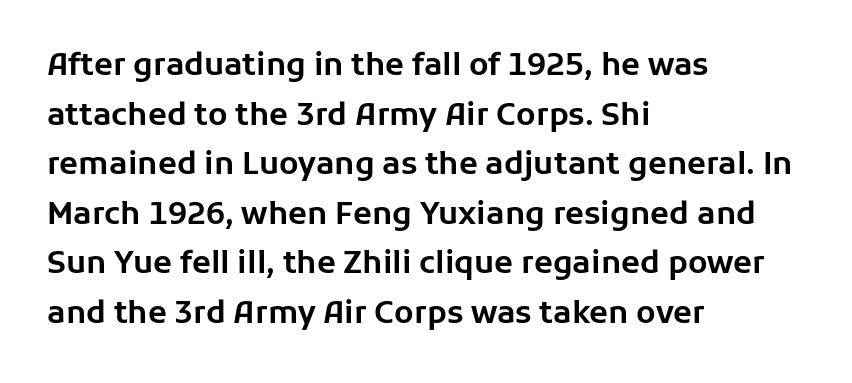
Evenly set lines give the paragraph a standard silhouette. The passage shown has conventional tracking throughout. This is sans-serif lettering, the kind often seen on screens and signage. Letters rest on an invisible, unmarked baseline. Note the varied advance widths — an 'i' is clearly narrower than an 'm'. Is there any slant? The stems are plumb.
